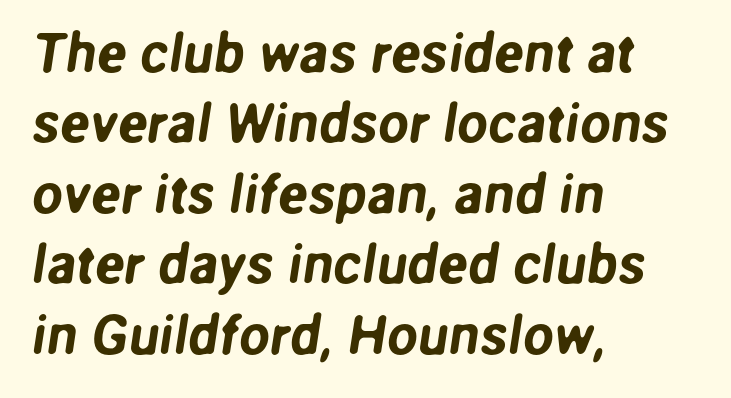
Nothing sits at the stroke ends, so this counts as sans-serif. The designer left line spacing at the default. Caption: multi-line text, flush left, ragged right. Rule under the text: the space is simply empty. What stands out about the letter spacing? Nothing — it is the standard amount.
